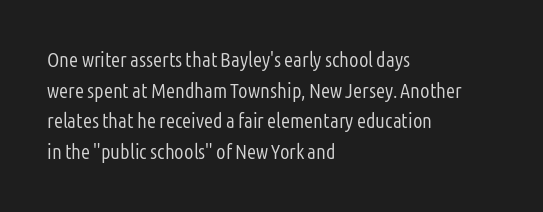
The strip under each line holds only bare page. The lines in this sample share a left origin and differ only in where they stop. The block of text has a typical density, with ordinary space between rows. A typesetter would call this zero additional tracking. Each stroke keeps to a modest, everyday thickness or less. Style check: upright.
